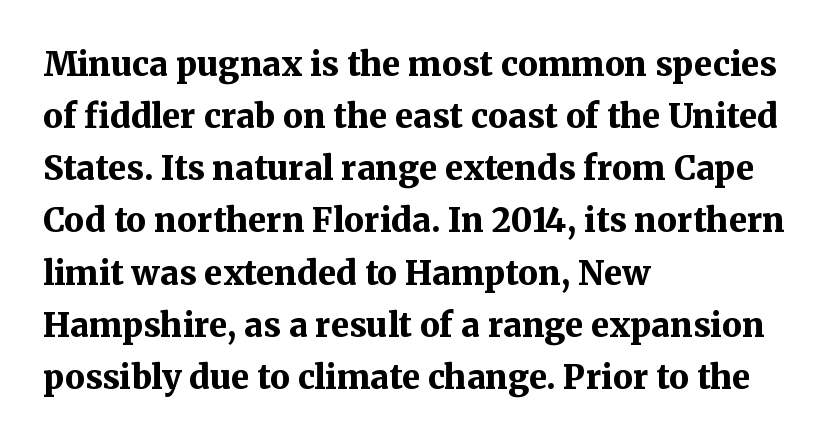
The typeface chosen for these lines features serifs. Is the type bold? Yes — the strokes are clearly thick and heavy. Left-aligned paragraph, ragged on the right. Words float on clear page, feet unadorned. Horizontal bands of white between lines are of average thickness.
